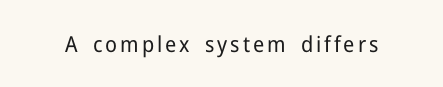
The specimen reads as upright at a glance. The face looks like a standard text weight, possibly lighter. Nobody drew a line under any word here.
